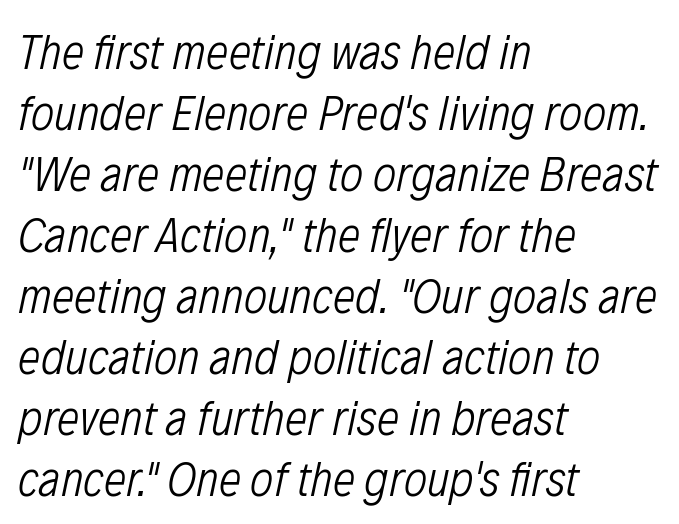
Emphasis-style slanted type is in use. Bare-footed words on every line. Do the characters align in a grid? No, the font is proportional. The paragraph has a hard left edge and a soft right edge. No extra tracking has been applied to these lines.
